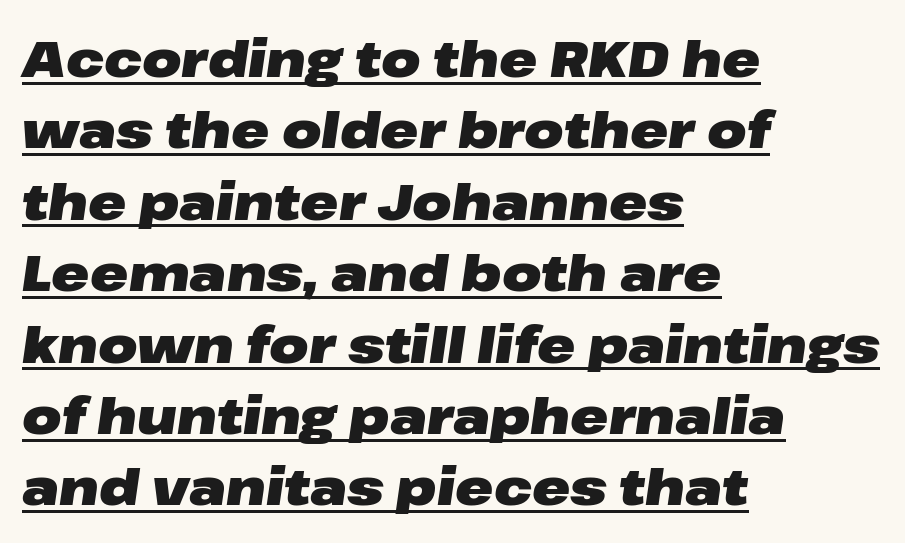
{"italic": "yes", "lean": "right", "slant_degrees": 8, "bold": "yes", "weight": "heavy", "width": "wide", "stroke_contrast": "low", "x_height": "medium", "monospaced": "no", "underline": "yes", "align": "left", "line_spacing": "normal", "line_spacing_ratio": 1.4, "letter_spacing": "normal", "letter_spacing_em": 0.0, "glyph_px": 51}
